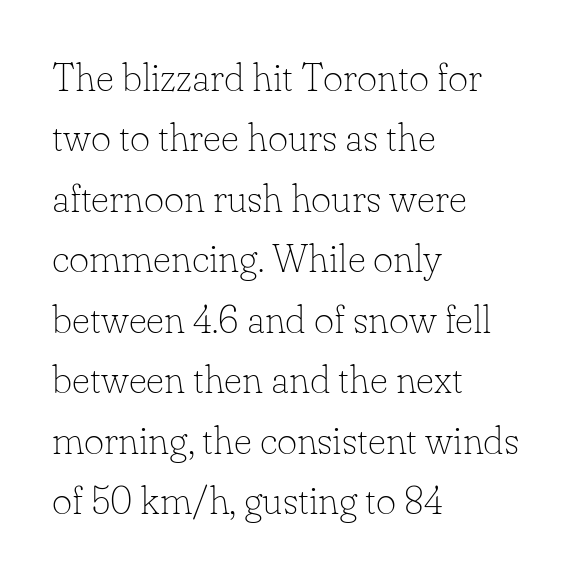
{"serif": "yes", "italic": "no", "bold": "no", "weight": "thin", "width": "normal", "stroke_contrast": "low", "x_height": "small", "monospaced": "no", "underline": "no", "align": "left", "line_spacing": "normal", "line_spacing_ratio": 1.55, "letter_spacing": "normal", "letter_spacing_em": 0.0, "glyph_px": 39}
